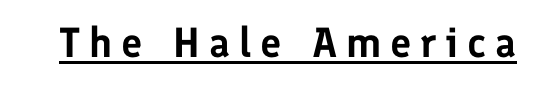
The image shows 42 px sans-serif type, upright; set unusually wide letter spacing (+0.21 em), underlined; low stroke contrast and a medium x-height.
